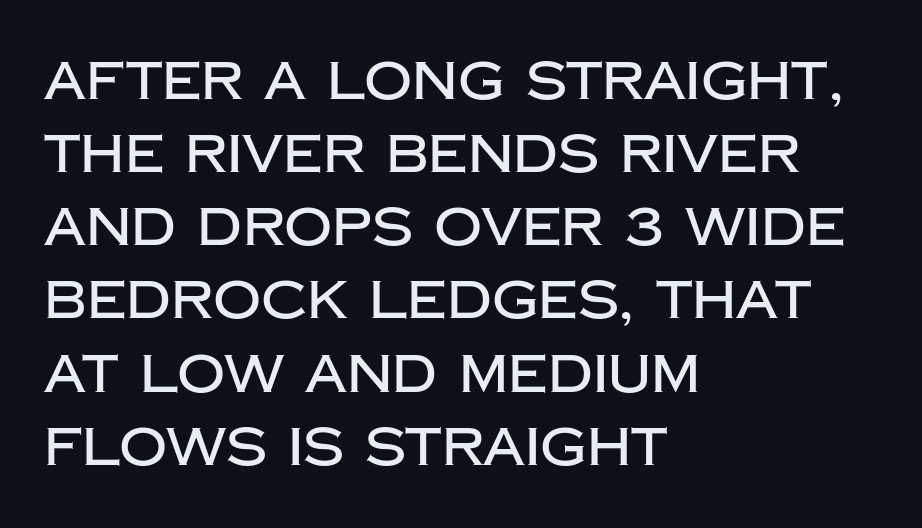
The image shows 53 px sans-serif type, upright; set left-aligned, normal line spacing (1.38x), normal letter spacing, not underlined; low stroke contrast and a large x-height.
